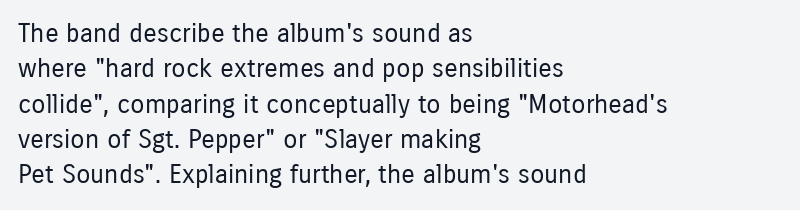
The image shows 26 px text type, upright; set left-aligned, normal line spacing (1.36x), normal letter spacing, not underlined.
